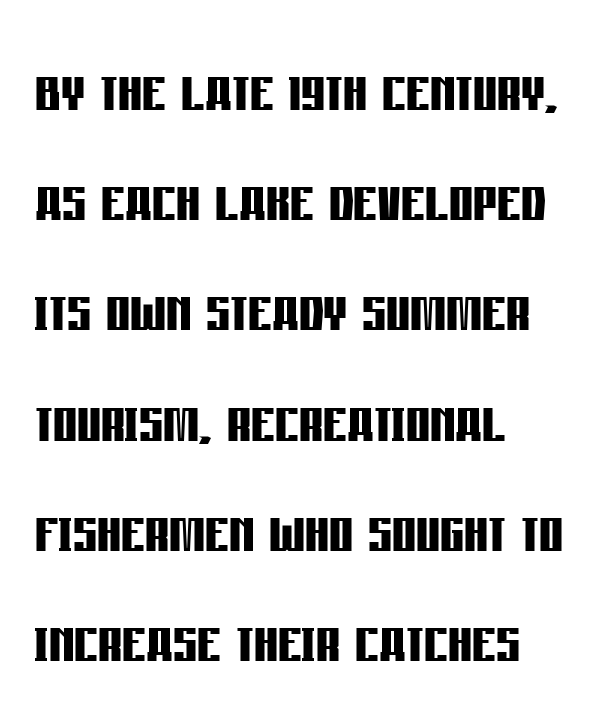
The image shows 75 px semibold, condensed sans-serif type, upright; set left-aligned, normal line spacing (1.47x), normal letter spacing, not underlined; low stroke contrast and a large x-height.
